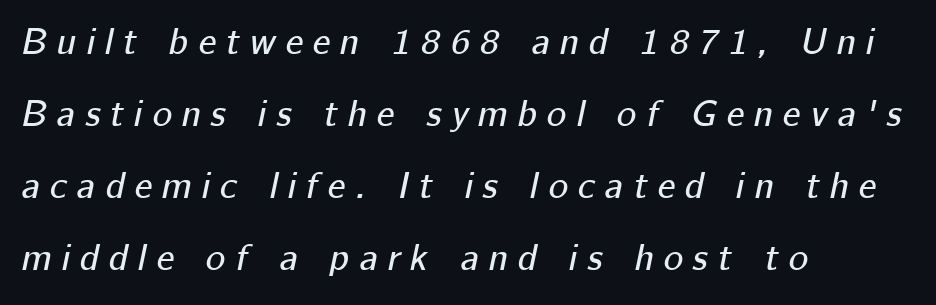
Q: Is the text italic (slanted)? A: Yes, it leans right by about 12 degrees.
Q: Is the text underlined? A: No.
Q: How is the paragraph aligned? A: Left-aligned.
Q: Is the spacing between letters normal or unusually wide? A: Unusually wide.
Q: Is the spacing between lines tight, normal or loose? A: Loose.
Q: Width (condensed, normal, or wide)? A: Normal.
Q: Stroke contrast? A: Low.
Q: x-height? A: Medium.
Q: Monospaced? A: No.
